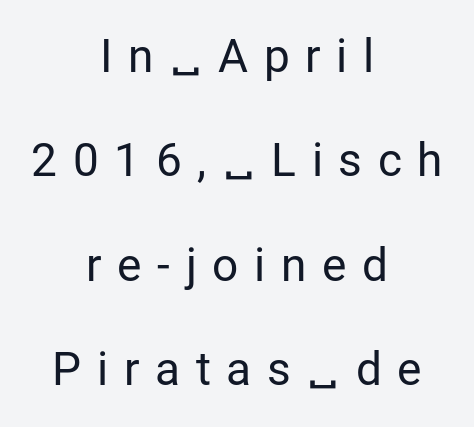
The weight would be labelled regular, book, light, or lighter still. Plain, unruled lines of type. Each letter keeps its own natural width here, so spacing adapts to shape. When letters stand straight like this, we call the style roman or upright. Each new line begins a long way beneath the previous one. Typographically, this falls in the sans-serif category.
